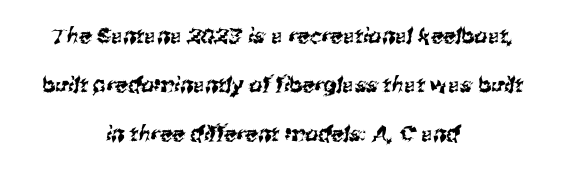
The image shows 21 px text type; set centered, loose line spacing (2.34x), normal letter spacing, not underlined.
